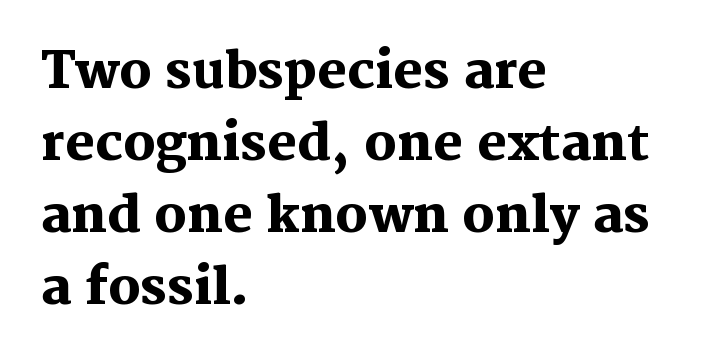
The image shows 50 px heavy serif type, upright; set left-aligned, normal line spacing (1.44x), normal letter spacing, not underlined; medium stroke contrast and a medium x-height.
